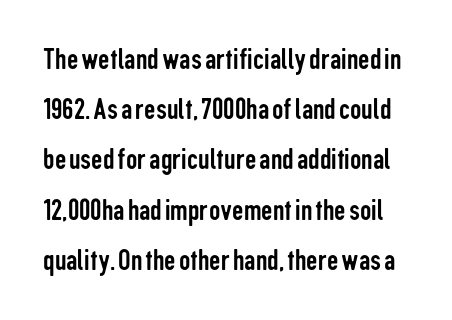
To sum up the face: it is a sans, with no serifs. The rendering uses natural spacing where letterforms have individual widths. The passage shown is not underscored anywhere. Unlike italic type, these characters show no tilt at all. Honestly, the row spacing looks completely unremarkable. Compared with a typical body face, this is equally light or lighter still.
